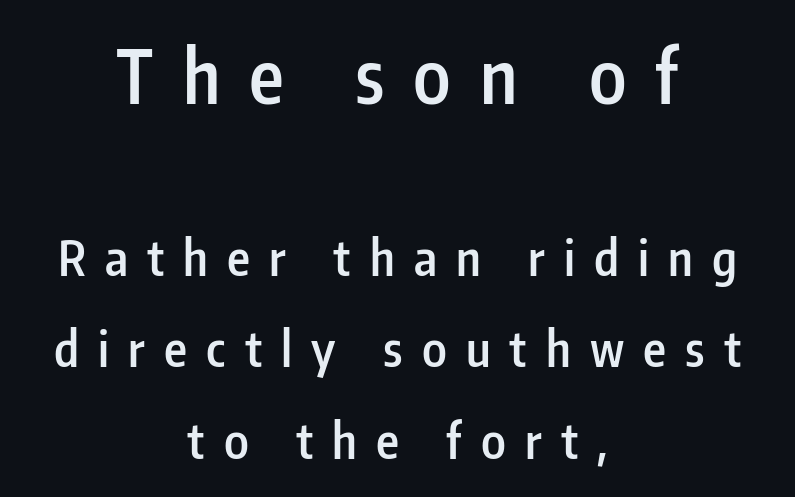
Does the copy run flush right? No — it is centered line by line. The face used here is proportionally spaced, like ordinary book or web type. Upright lettering throughout. Honestly, the letter spacing is so wide it's the main thing you notice. The rendering uses a semibold face; strokes are thickened but not to full bold. Words float on clear page, feet unadorned.
